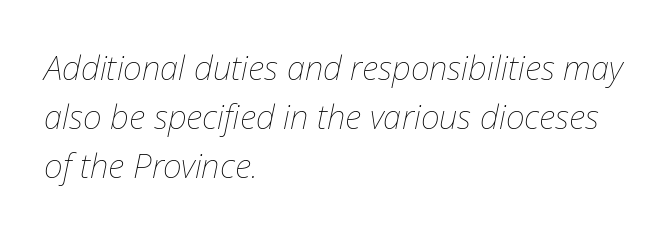
The image shows 33 px thin type, italic (leaning right); set left-aligned, normal line spacing (1.48x), normal letter spacing, not underlined; low stroke contrast and a medium x-height.
